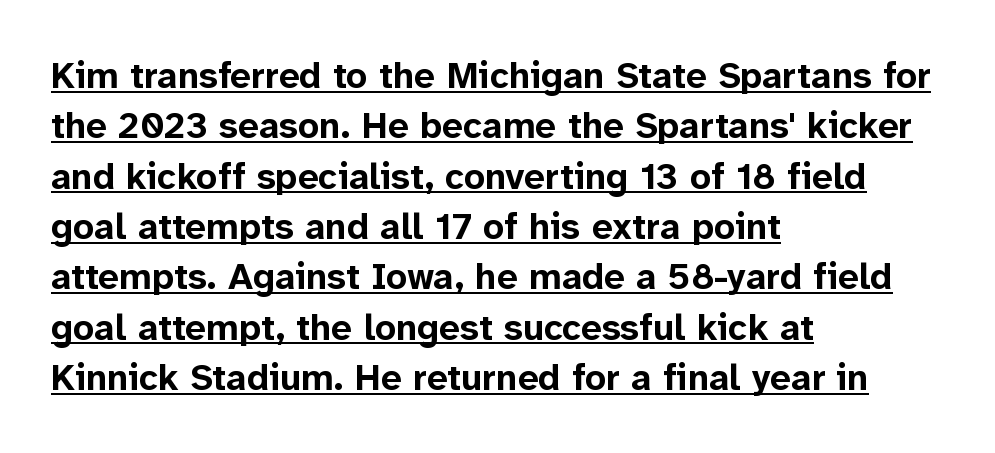
The image shows 37 px bold sans-serif type, upright; set left-aligned, normal line spacing (1.36x), normal letter spacing, underlined; low stroke contrast and a medium x-height.
